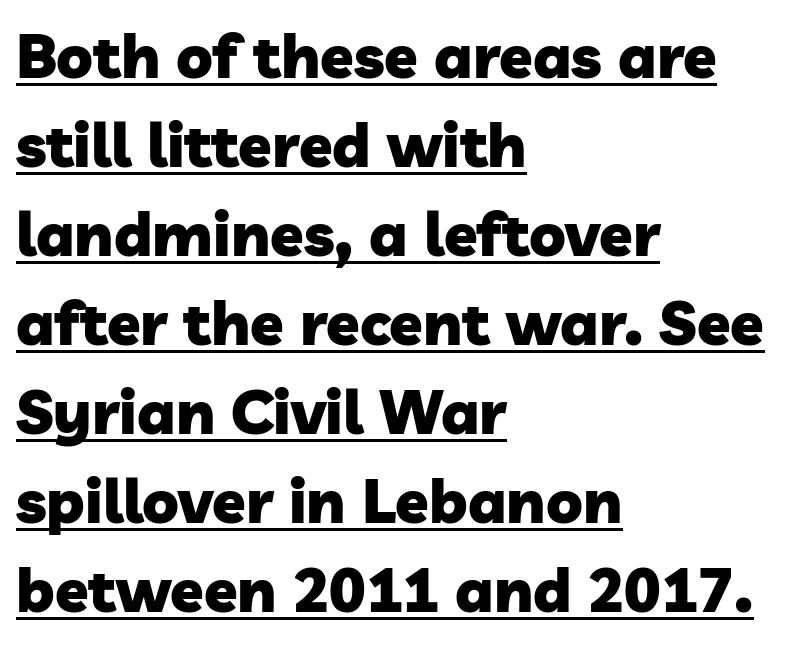
Q: Is the text bold? A: Yes.
Q: Is the typeface a serif or a sans-serif typeface? A: Sans-serif.
Q: Is the text underlined? A: Yes.
Q: How is the paragraph aligned? A: Left-aligned.
Q: Is the spacing between letters normal or unusually wide? A: Normal.
Q: Is the spacing between lines tight, normal or loose? A: Normal.
Q: Width (condensed, normal, or wide)? A: Normal.
Q: Stroke contrast? A: Low.
Q: x-height? A: Medium.
Q: Monospaced? A: No.
